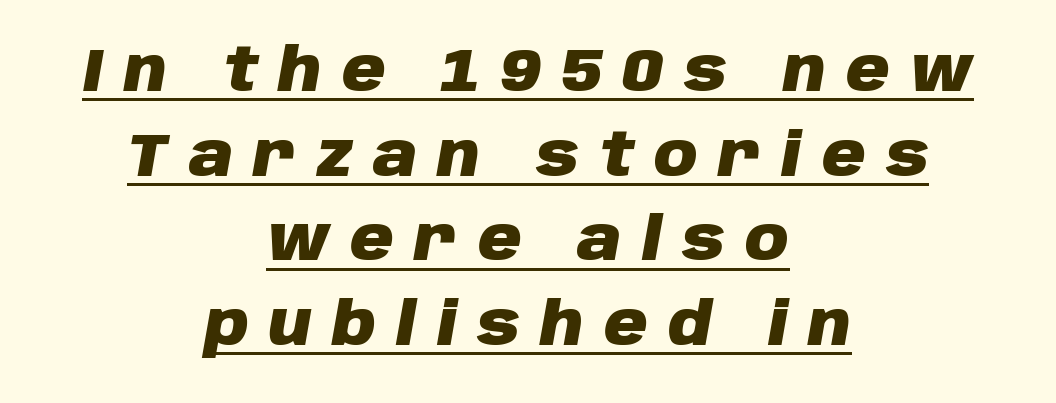
The image shows 60 px heavy type, italic (leaning right); set centered, normal line spacing (1.41x), unusually wide letter spacing (+0.34 em), underlined; low stroke contrast and a large x-height.
